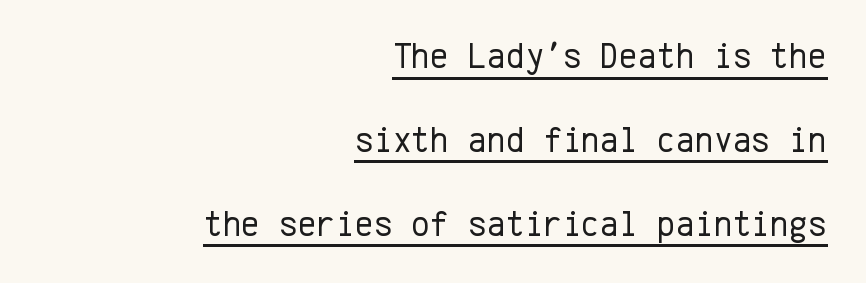
Q: Is the text bold? A: No.
Q: Is the text italic (slanted)? A: No, it is upright.
Q: Is the typeface a serif or a sans-serif typeface? A: Sans-serif.
Q: Is the text underlined? A: Yes.
Q: How is the paragraph aligned? A: Right-aligned.
Q: Is the spacing between letters normal or unusually wide? A: Normal.
Q: Is the spacing between lines tight, normal or loose? A: Loose.
Q: Width (condensed, normal, or wide)? A: Normal.
Q: Stroke contrast? A: Low.
Q: x-height? A: Medium.
Q: Monospaced? A: Yes.
